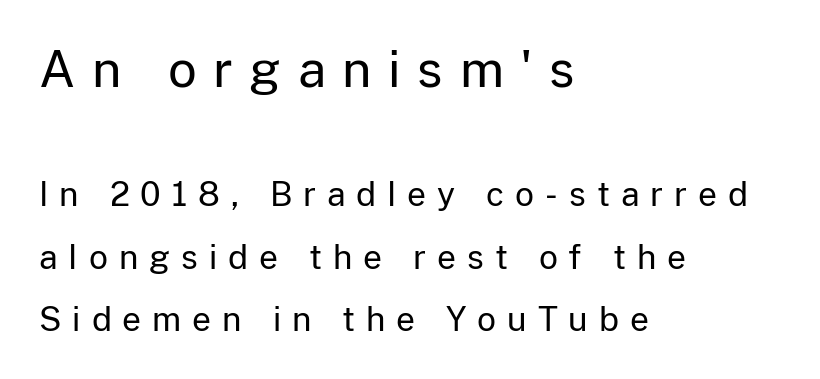
{"serif": "no", "italic": "no", "bold": "no", "weight": "regular", "width": "normal", "stroke_contrast": "low", "x_height": "medium", "monospaced": "no", "underline": "no", "align": "left", "line_spacing": "loose", "line_spacing_ratio": 1.9, "letter_spacing": "wide", "letter_spacing_em": 0.33, "larger_block": "first", "size_ratio": 1.52, "glyph_px": 50}
